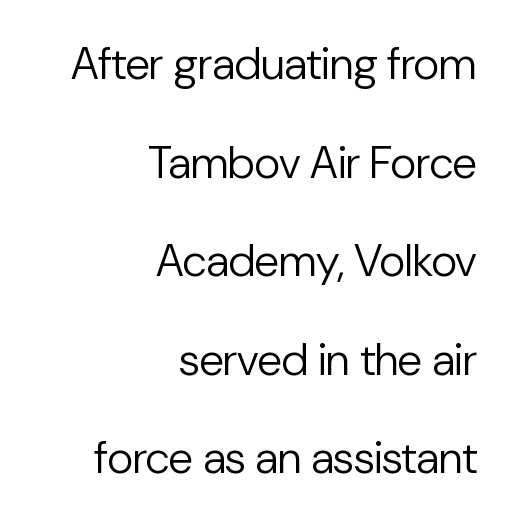
{"serif": "no", "italic": "no", "bold": "no", "weight": "regular", "width": "normal", "stroke_contrast": "low", "x_height": "medium", "monospaced": "no", "underline": "no", "align": "right", "line_spacing": "loose", "line_spacing_ratio": 2.19, "letter_spacing": "normal", "letter_spacing_em": 0.0, "glyph_px": 45}
